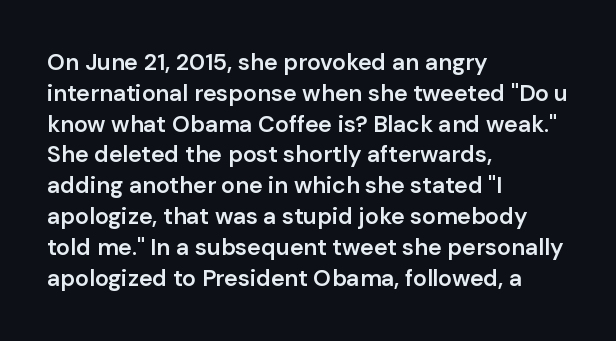
Q: Is the text bold? A: Semi-bold.
Q: Is the text italic (slanted)? A: No, it is upright.
Q: Is the text underlined? A: No.
Q: How is the paragraph aligned? A: Left-aligned.
Q: Is the spacing between letters normal or unusually wide? A: Normal.
Q: Is the spacing between lines tight, normal or loose? A: Normal.
